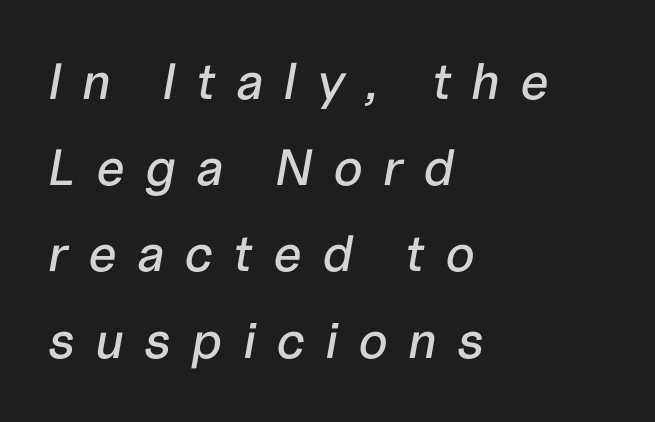
The letters are spread apart with noticeably loose tracking. Interline gaps are of average width in this sample. Letters rest on an invisible, unmarked baseline. The axis of the letterforms is tilted away from vertical.
